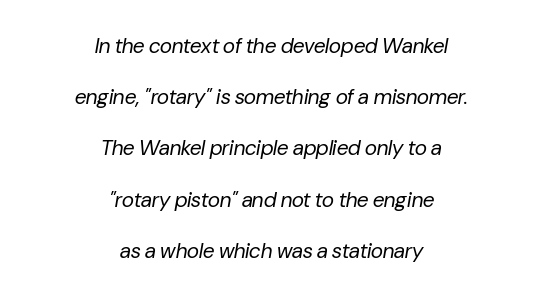
Q: Is the text bold? A: No.
Q: Is the text italic (slanted)? A: Yes, it leans right by about 10 degrees.
Q: Is the text underlined? A: No.
Q: How is the paragraph aligned? A: Centered.
Q: Is the spacing between letters normal or unusually wide? A: Normal.
Q: Is the spacing between lines tight, normal or loose? A: Loose.
